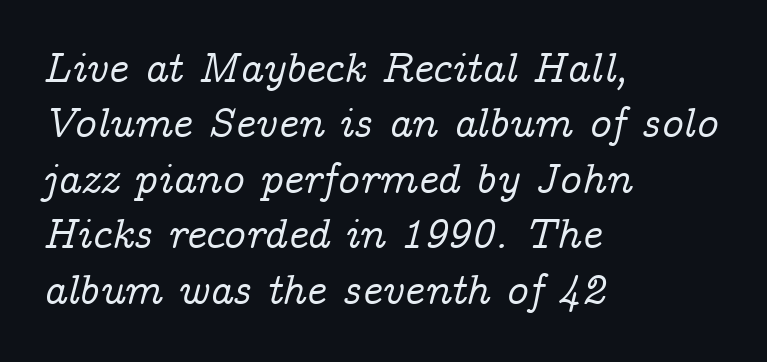
Every character sits at an angle, as italics do. Letters rest on an invisible, unmarked baseline. Alignment: flush left. The passage shown has conventional tracking throughout. A typesetter would call this proportional, since set widths differ per character. This block has exactly the height ordinary leading produces.
